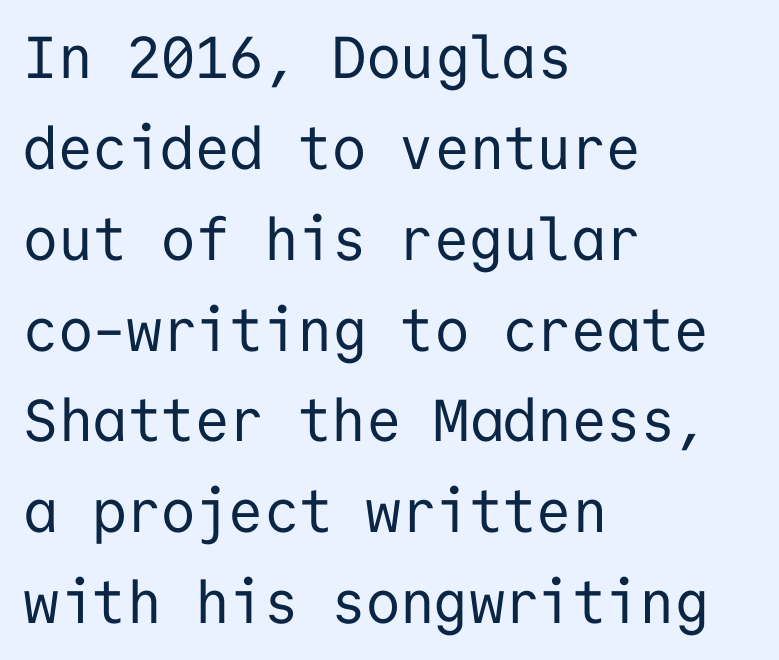
The rendering shows plain stroke endings on the letterforms — a sans-serif design. Unlike italic type, these characters show no tilt at all. The baseline area is clear. Here the designer chose a console-style face with uniform glyph widths. Weight: not bold — regular or lighter.
